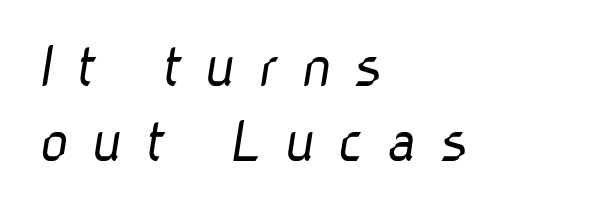
The gap between lines stays unmarked. No feet cap the strokes, marking this as sans-serif type. A quiet, ordinary-to-light weight characterises the typeface. The type is letterspaced generously, with wide tracking. Compared with typical paragraphs, the rows here are closer together.
